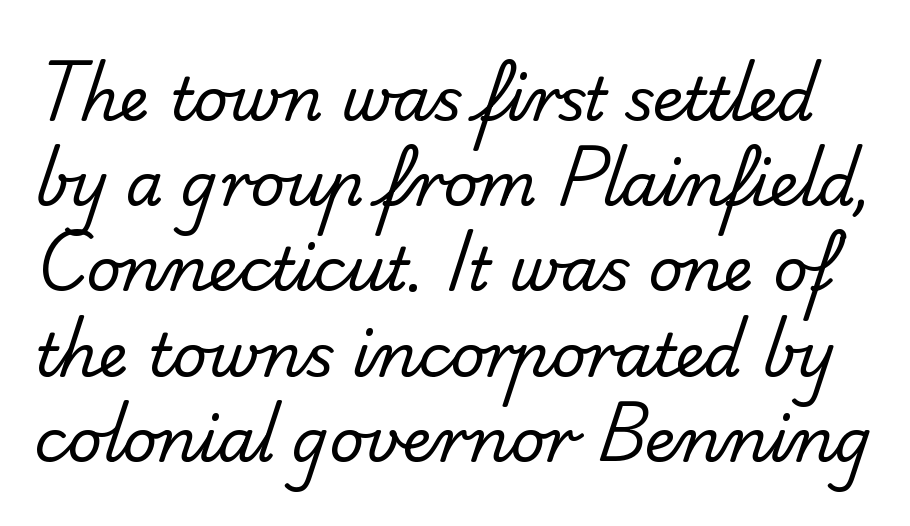
Q: Is the text bold? A: No.
Q: Is the typeface a serif or a sans-serif typeface? A: Sans-serif.
Q: Is the text underlined? A: No.
Q: Is the spacing between letters normal or unusually wide? A: Normal.
Q: Is the spacing between lines tight, normal or loose? A: Normal.
Q: Width (condensed, normal, or wide)? A: Normal.
Q: Stroke contrast? A: Low.
Q: x-height? A: Small.
Q: Monospaced? A: No.
